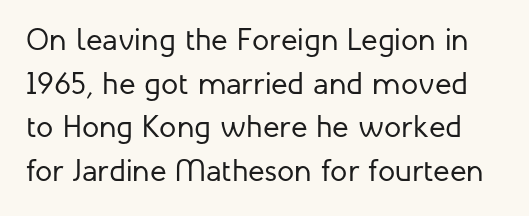
The image shows 31 px regular-weight sans-serif type, upright; set normal line spacing (1.41x), normal letter spacing, not underlined; low stroke contrast and a medium x-height.
